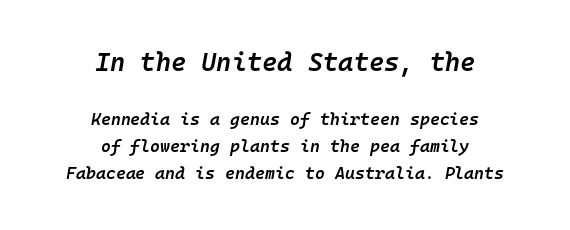
The image shows 26 px text type, italic (leaning right); set centered, normal line spacing (1.61x), normal letter spacing, not underlined; the first (top) block is 1.53x larger.
